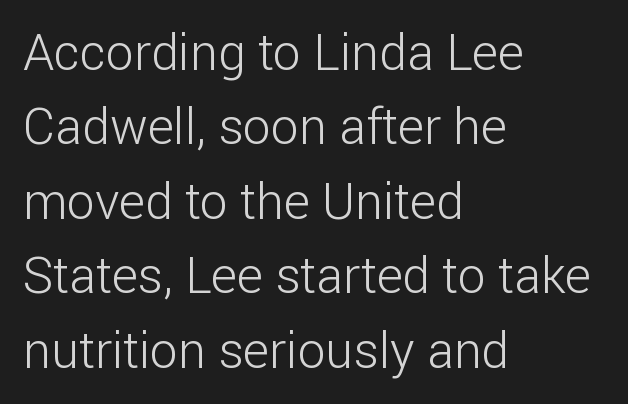
The image shows 50 px light sans-serif type, upright; set left-aligned, normal line spacing (1.49x), normal letter spacing, not underlined; low stroke contrast and a medium x-height.
